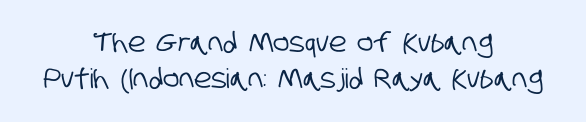
{"underline": "no", "align": "center", "line_spacing": "normal", "line_spacing_ratio": 1.32, "letter_spacing": "normal", "letter_spacing_em": 0.0, "glyph_px": 27}
